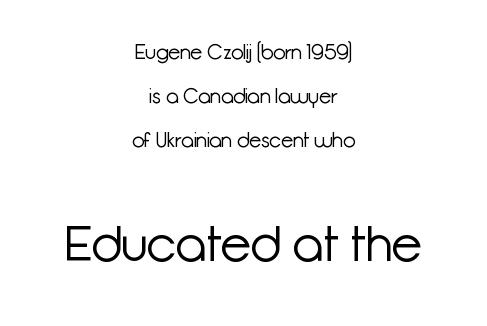
The image shows 50 px light sans-serif type, upright; set centered, loose line spacing (2.19x), normal letter spacing, not underlined; the second (bottom) block is 2.5x larger; low stroke contrast and a medium x-height.
